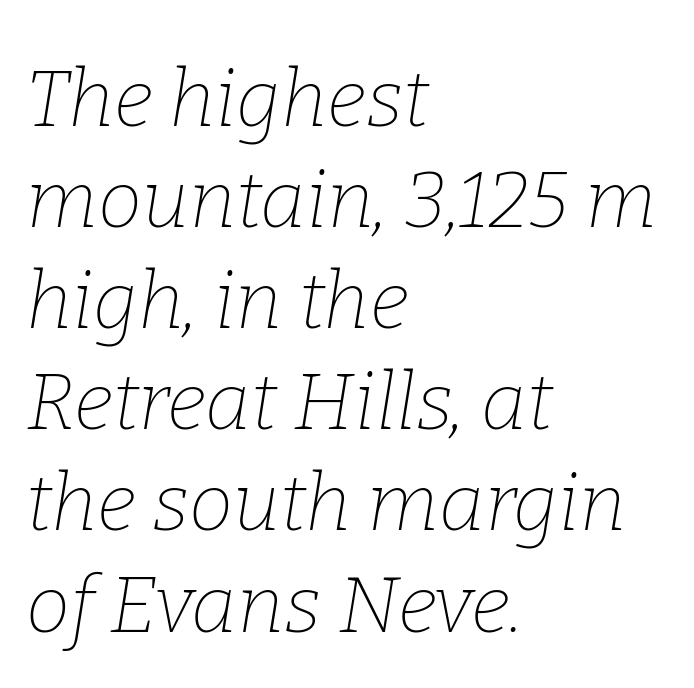
Q: Is the text bold? A: No.
Q: Is the text italic (slanted)? A: Yes, it leans right by about 9 degrees.
Q: Is the typeface a serif or a sans-serif typeface? A: Serif.
Q: Is the text underlined? A: No.
Q: How is the paragraph aligned? A: Left-aligned.
Q: Is the spacing between letters normal or unusually wide? A: Normal.
Q: Is the spacing between lines tight, normal or loose? A: Normal.
Q: Width (condensed, normal, or wide)? A: Normal.
Q: Stroke contrast? A: Low.
Q: x-height? A: Medium.
Q: Monospaced? A: No.
